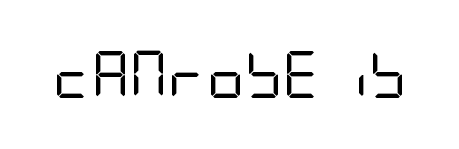
Q: Is the text bold? A: No.
Q: Is the text italic (slanted)? A: No, it is upright.
Q: Is the typeface a serif or a sans-serif typeface? A: Sans-serif.
Q: Is the text underlined? A: No.
Q: Is the spacing between letters normal or unusually wide? A: Normal.
Q: Width (condensed, normal, or wide)? A: Condensed.
Q: Stroke contrast? A: Low.
Q: x-height? A: Large.
